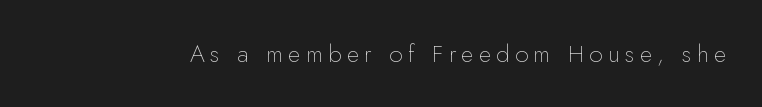
Q: Is the text bold? A: No.
Q: Is the text italic (slanted)? A: No, it is upright.
Q: Is the text underlined? A: No.
Q: Is the spacing between letters normal or unusually wide? A: Unusually wide.
